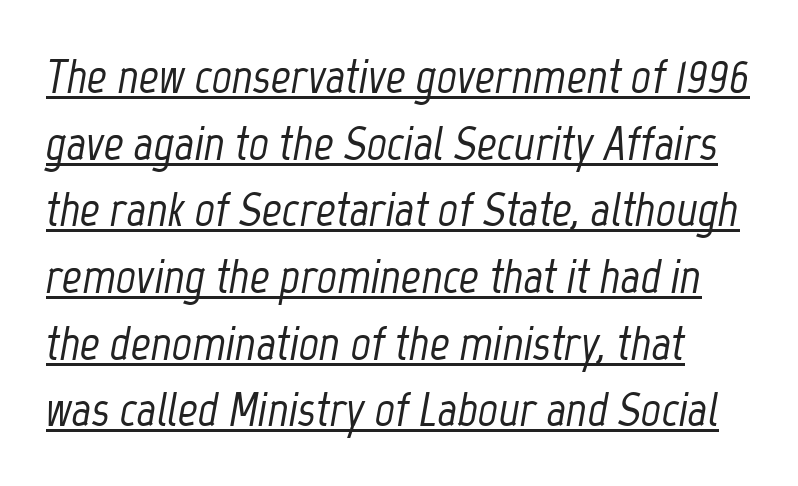
Varying glyph widths throughout — classic text-font behaviour. Does the lettering tilt? It does — this is italic. Rows of type keep a routine distance in the vertical direction. Words appear dense and cohesive because spacing is normal. The passage shown is underscored from start to finish.
